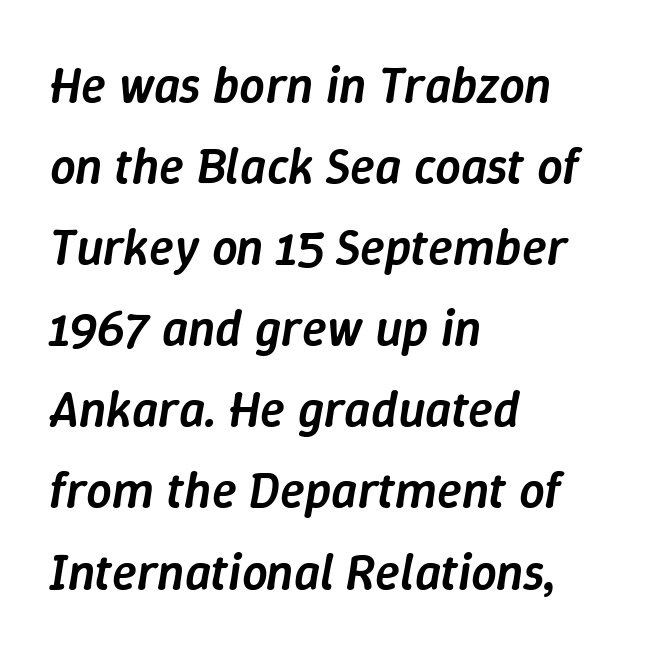
Q: Is the text bold? A: Semi-bold.
Q: Is the text italic (slanted)? A: Yes, it leans right by about 9 degrees.
Q: Is the text underlined? A: No.
Q: How is the paragraph aligned? A: Left-aligned.
Q: Is the spacing between letters normal or unusually wide? A: Normal.
Q: Is the spacing between lines tight, normal or loose? A: Normal.
Q: Width (condensed, normal, or wide)? A: Normal.
Q: Stroke contrast? A: Low.
Q: x-height? A: Medium.
Q: Monospaced? A: No.
